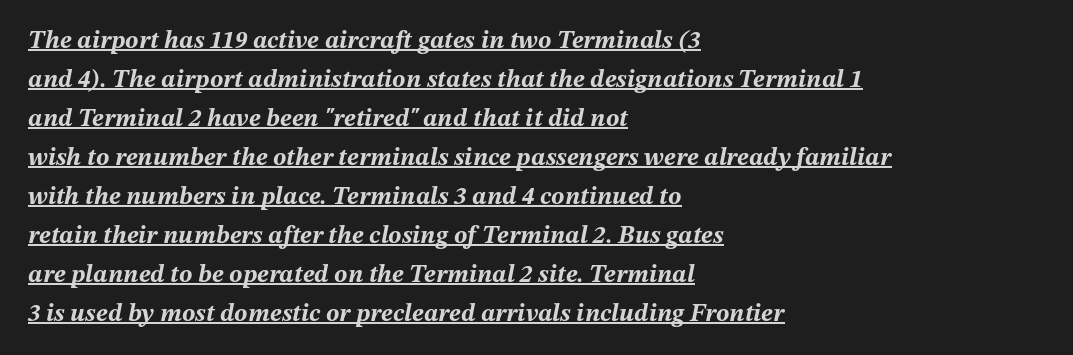
{"italic": "yes", "lean": "right", "slant_degrees": 12, "bold": "yes", "underline": "yes", "align": "left", "line_spacing": "normal", "line_spacing_ratio": 1.56, "letter_spacing": "normal", "letter_spacing_em": 0.0, "glyph_px": 25}
